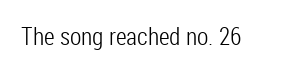
The rendering keeps characters at their native spacing. The font sits on the lighter half of the weight spectrum, regular included. Quick note: underline off. Is there any slant? The stems are plumb.
